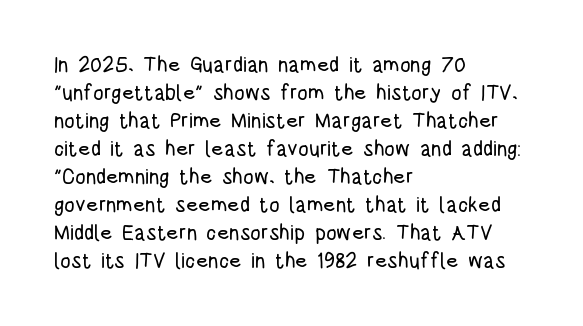
{"italic": "no", "underline": "no", "align": "left", "line_spacing": "normal", "line_spacing_ratio": 1.33, "letter_spacing": "normal", "letter_spacing_em": 0.0, "glyph_px": 21}
